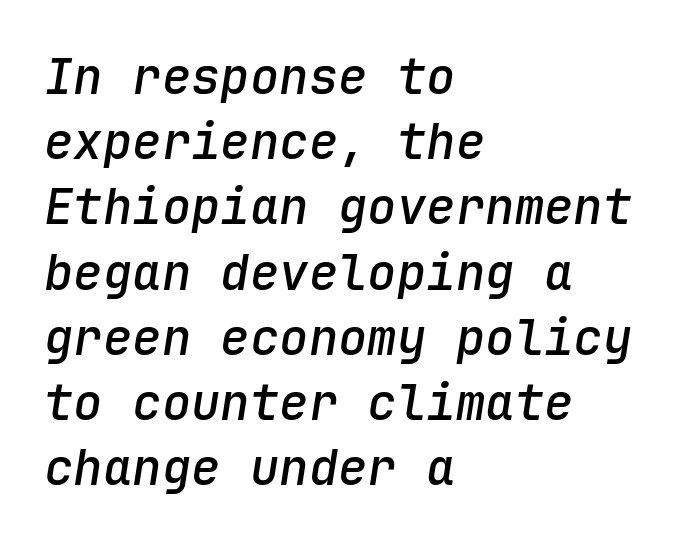
{"italic": "yes", "lean": "right", "slant_degrees": 9, "bold": "semi", "weight": "semibold", "width": "normal", "stroke_contrast": "low", "x_height": "medium", "monospaced": "yes", "underline": "no", "align": "left", "line_spacing": "normal", "line_spacing_ratio": 1.33, "letter_spacing": "normal", "letter_spacing_em": 0.0, "glyph_px": 49}
